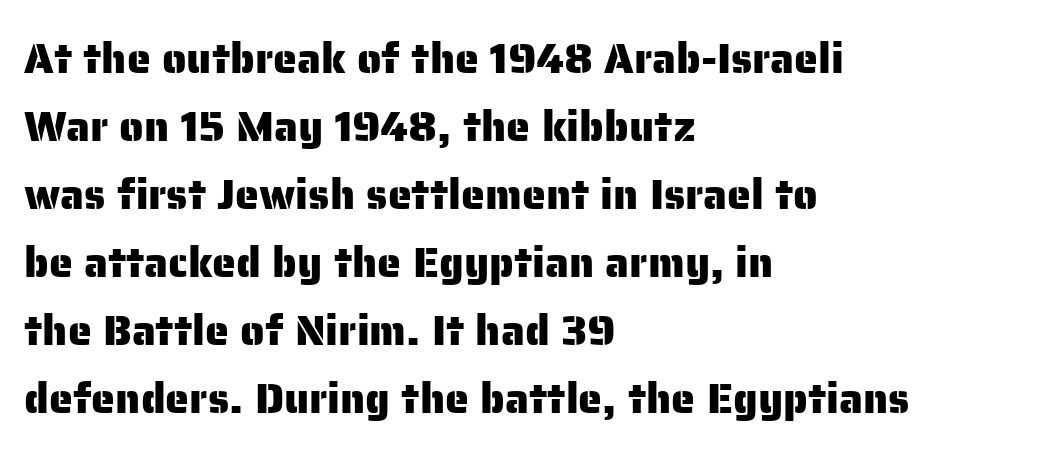
Q: Is the text italic (slanted)? A: No, it is upright.
Q: Is the typeface a serif or a sans-serif typeface? A: Sans-serif.
Q: Is the text underlined? A: No.
Q: How is the paragraph aligned? A: Left-aligned.
Q: Is the spacing between letters normal or unusually wide? A: Normal.
Q: Is the spacing between lines tight, normal or loose? A: Normal.
Q: Width (condensed, normal, or wide)? A: Normal.
Q: Stroke contrast? A: Low.
Q: x-height? A: Medium.
Q: Monospaced? A: No.
